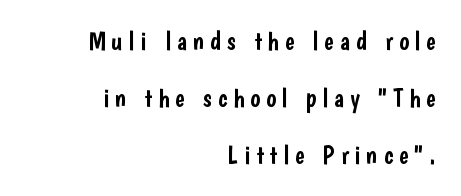
Reading down the block, your eye finds every line finishing at a fixed right position. Nobody drew a line under any word here. Caption: expanded tracking, letters set apart. Summary of vertical rhythm: relaxed, with wide interline spacing.
